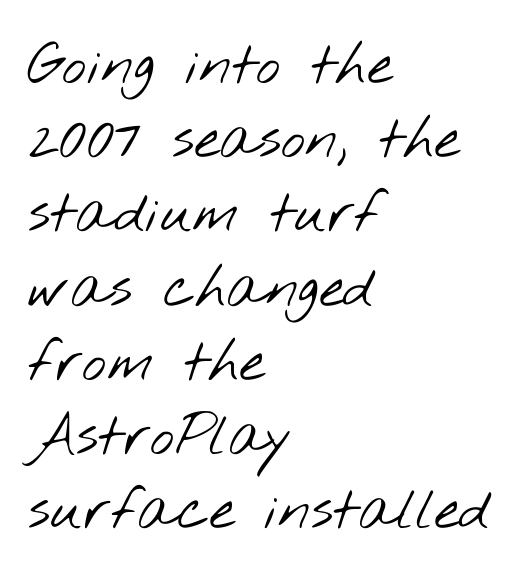
The image shows 58 px light, wide sans-serif type; set left-aligned, normal line spacing (1.28x), normal letter spacing, not underlined; low stroke contrast and a small x-height.
